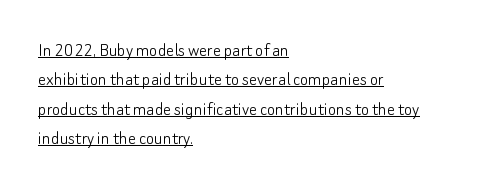
Q: Is the text bold? A: No.
Q: Is the text italic (slanted)? A: No, it is upright.
Q: Is the text underlined? A: Yes.
Q: How is the paragraph aligned? A: Left-aligned.
Q: Is the spacing between letters normal or unusually wide? A: Normal.
Q: Is the spacing between lines tight, normal or loose? A: Normal.
